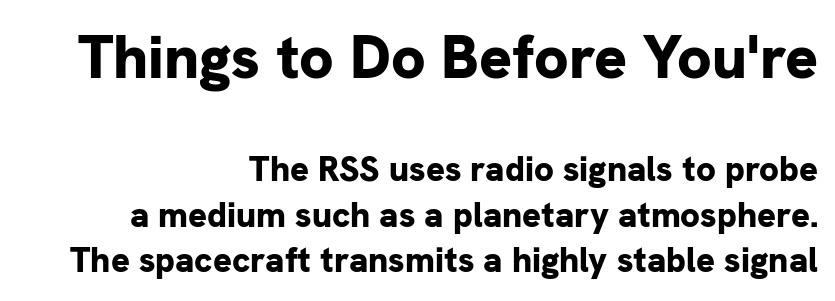
Q: Is the text bold? A: Yes.
Q: Is the text italic (slanted)? A: No, it is upright.
Q: Is the typeface a serif or a sans-serif typeface? A: Sans-serif.
Q: Is the text underlined? A: No.
Q: How is the paragraph aligned? A: Right-aligned.
Q: Is the spacing between letters normal or unusually wide? A: Normal.
Q: Is the spacing between lines tight, normal or loose? A: Normal.
Q: Which block of text is set in a larger size, the first (top) or the second (bottom)? A: The first (top) one.
Q: Width (condensed, normal, or wide)? A: Normal.
Q: Stroke contrast? A: Low.
Q: x-height? A: Medium.
Q: Monospaced? A: No.
